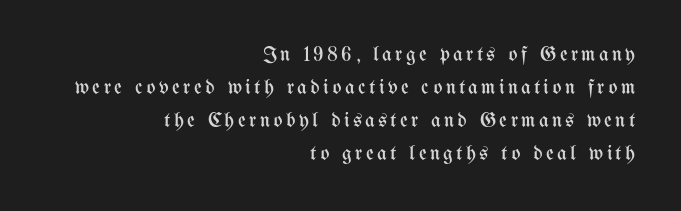
The image shows 21 px text type, upright; set right-aligned, normal line spacing (1.57x), not underlined.
